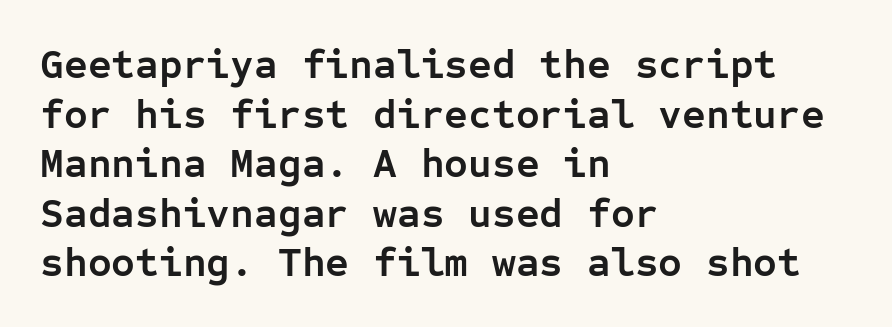
{"serif": "no", "italic": "no", "bold": "yes", "weight": "semibold", "width": "normal", "stroke_contrast": "low", "x_height": "medium", "monospaced": "yes", "underline": "no", "align": "left", "line_spacing_ratio": 1.21, "letter_spacing": "normal", "letter_spacing_em": 0.0, "glyph_px": 41}
